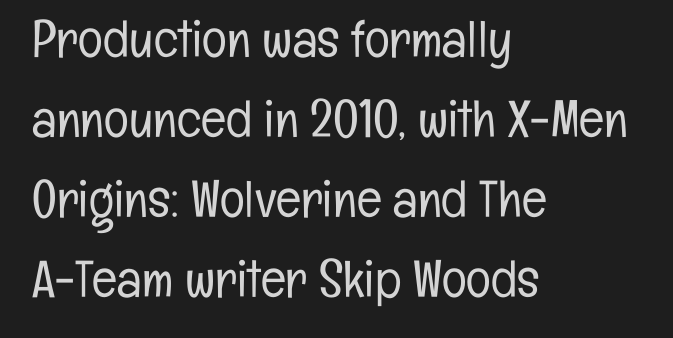
{"serif": "no", "italic": "no", "bold": "no", "weight": "light", "width": "condensed", "stroke_contrast": "low", "x_height": "medium", "monospaced": "no", "underline": "no", "align": "left", "line_spacing": "normal", "line_spacing_ratio": 1.54, "letter_spacing": "normal", "letter_spacing_em": 0.0, "glyph_px": 52}
